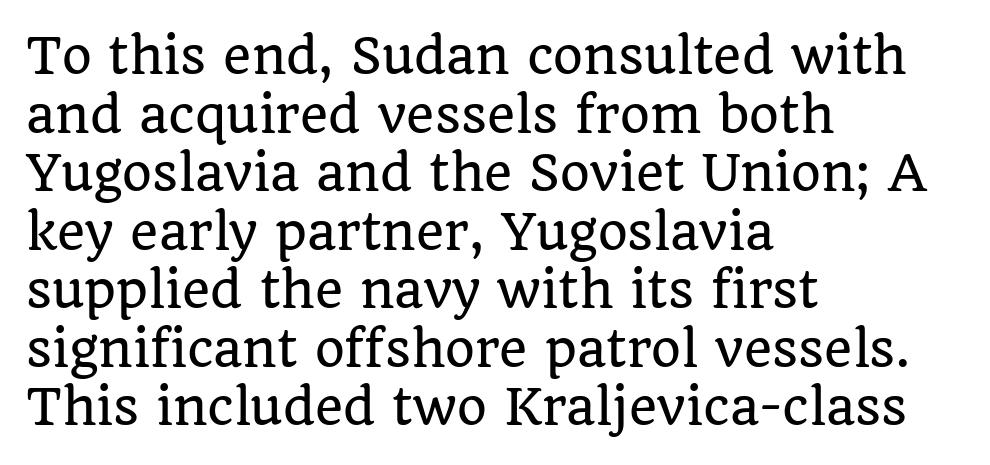
If you drew a line through each stem, it would be perfectly vertical. Type style note: has serifs. The rendering keeps characters at their native spacing. These lines stack with their left ends in a neat column. The zone under the glyphs is completely vacant.
